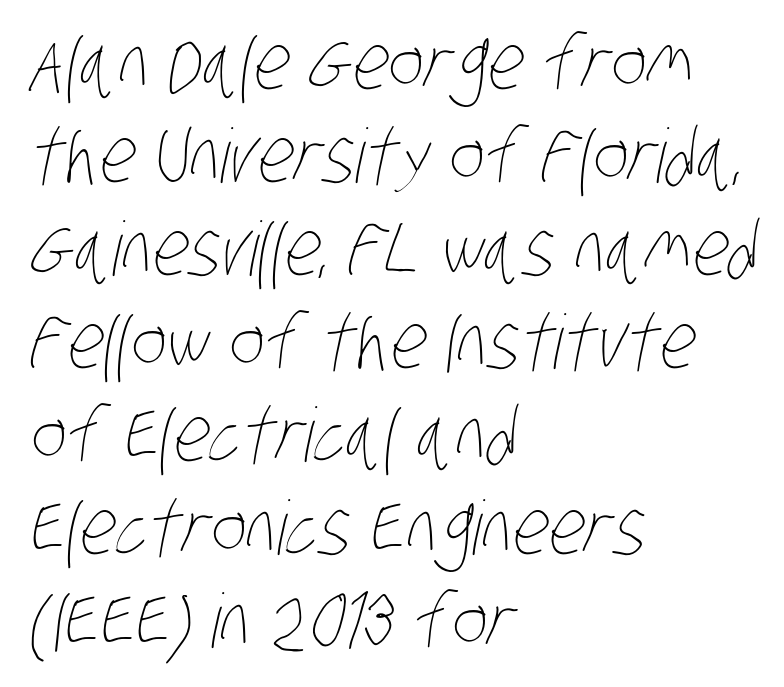
{"bold": "no", "weight": "thin", "width": "condensed", "stroke_contrast": "low", "x_height": "large", "monospaced": "no", "underline": "no", "align": "left", "line_spacing_ratio": 1.24, "letter_spacing": "normal", "letter_spacing_em": 0.0, "glyph_px": 75}
